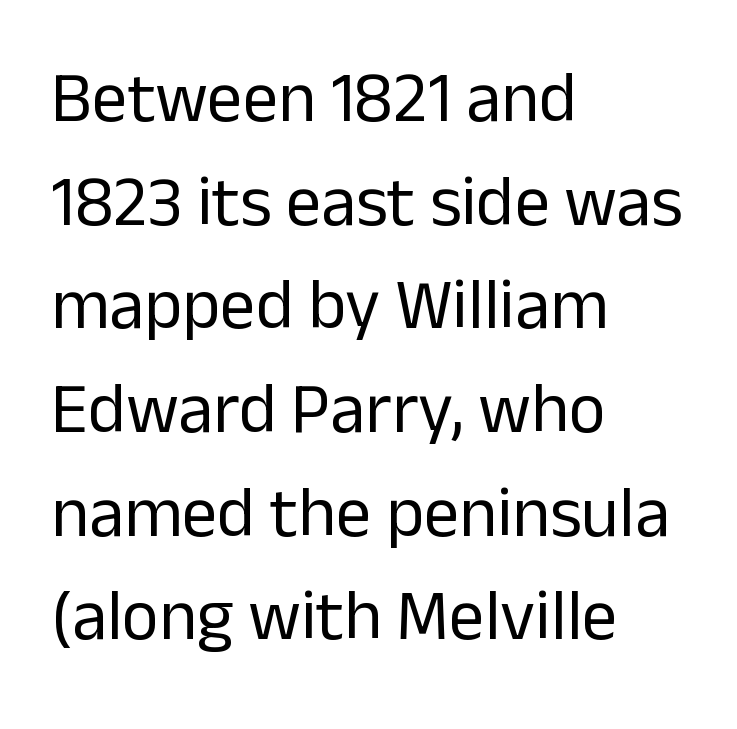
{"serif": "no", "italic": "no", "bold": "no", "weight": "regular", "width": "normal", "stroke_contrast": "low", "x_height": "medium", "monospaced": "no", "underline": "no", "align": "left", "line_spacing": "normal", "line_spacing_ratio": 1.46, "letter_spacing": "normal", "letter_spacing_em": 0.0, "glyph_px": 71}
